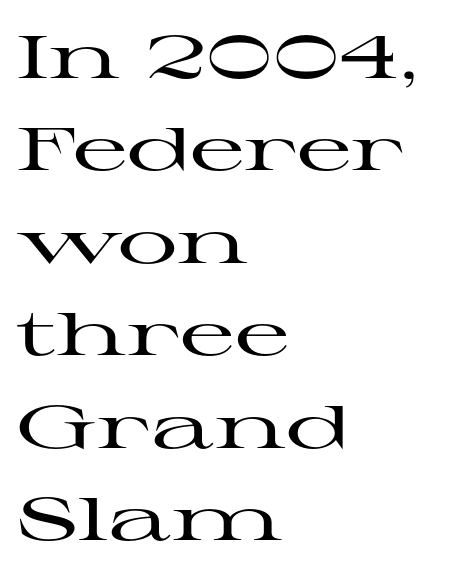
The image shows 60 px wide serif type, upright; set left-aligned, normal line spacing (1.54x), normal letter spacing, not underlined; high stroke contrast and a medium x-height.
